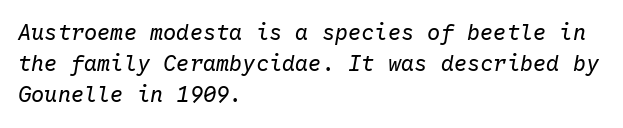
The image shows 22 px text type, italic (leaning right); set left-aligned, normal line spacing (1.41x), normal letter spacing, not underlined.
